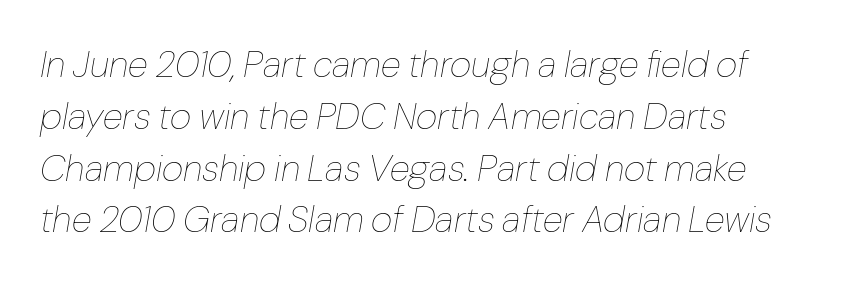
Q: Is the text bold? A: No.
Q: Is the text italic (slanted)? A: Yes, it leans right by about 10 degrees.
Q: Is the text underlined? A: No.
Q: How is the paragraph aligned? A: Left-aligned.
Q: Is the spacing between letters normal or unusually wide? A: Normal.
Q: Is the spacing between lines tight, normal or loose? A: Normal.
Q: Width (condensed, normal, or wide)? A: Normal.
Q: Stroke contrast? A: Low.
Q: x-height? A: Medium.
Q: Monospaced? A: No.
